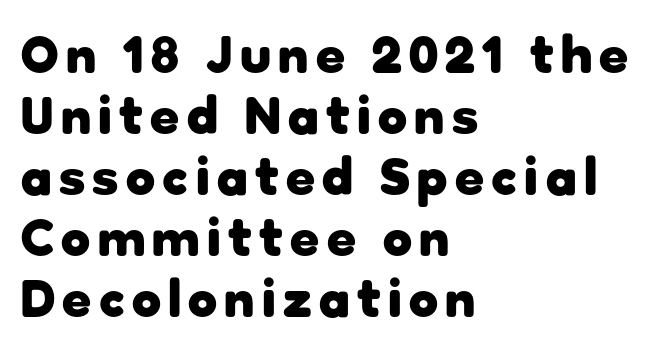
The image shows 53 px heavy sans-serif type, upright; set left-aligned, tight line spacing (1.15x), not underlined; low stroke contrast and a medium x-height.
